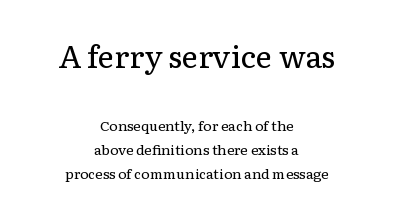
{"serif": "yes", "italic": "no", "bold": "no", "weight": "regular", "width": "normal", "stroke_contrast": "low", "x_height": "medium", "monospaced": "no", "underline": "no", "align": "center", "line_spacing_ratio": 1.74, "letter_spacing": "normal", "letter_spacing_em": 0.0, "larger_block": "first", "size_ratio": 2.21, "glyph_px": 31}
